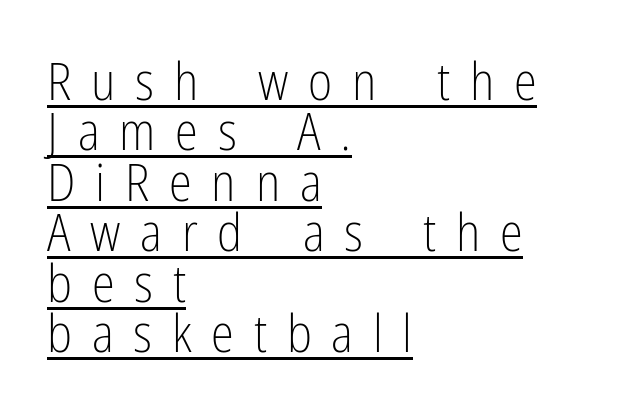
The image shows 52 px light, condensed sans-serif type, upright; set left-aligned, tight line spacing (0.97x), unusually wide letter spacing (+0.38 em), underlined; low stroke contrast and a medium x-height.
